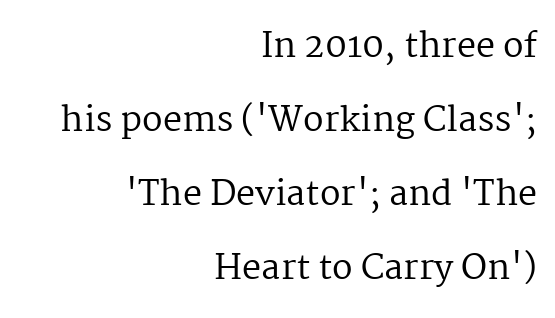
A typesetter would call this leading open, well beyond the default. No word sits above an underline. You could call the tracking neutral — neither tight nor loose. The strokes are not fattened; the text isn't bold. The setting favours the right margin, as signatures and pull-quotes sometimes do. Vertical strokes here are truly vertical.
